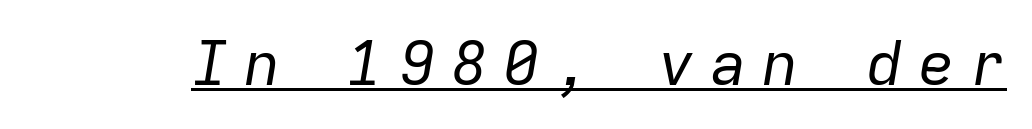
Q: Is the text bold? A: No.
Q: Is the text italic (slanted)? A: Yes, it leans right by about 9 degrees.
Q: Is the text underlined? A: Yes.
Q: Is the spacing between letters normal or unusually wide? A: Unusually wide.
Q: Width (condensed, normal, or wide)? A: Normal.
Q: Stroke contrast? A: Low.
Q: x-height? A: Medium.
Q: Monospaced? A: Yes.
